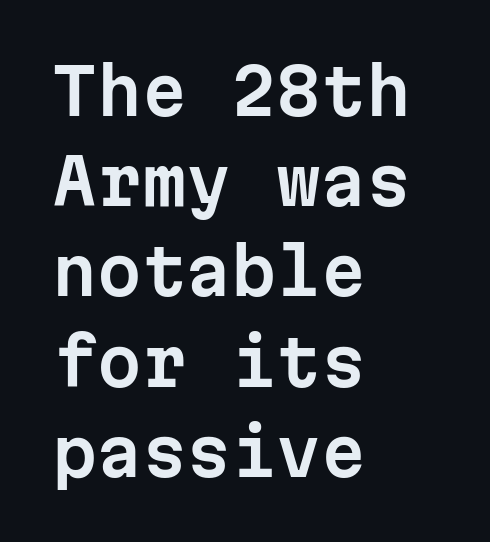
Q: Is the text italic (slanted)? A: No, it is upright.
Q: Is the typeface a serif or a sans-serif typeface? A: Sans-serif.
Q: Is the text underlined? A: No.
Q: How is the paragraph aligned? A: Left-aligned.
Q: Is the spacing between letters normal or unusually wide? A: Normal.
Q: Is the spacing between lines tight, normal or loose? A: Normal.
Q: Width (condensed, normal, or wide)? A: Normal.
Q: Stroke contrast? A: Low.
Q: x-height? A: Medium.
Q: Monospaced? A: Yes.
